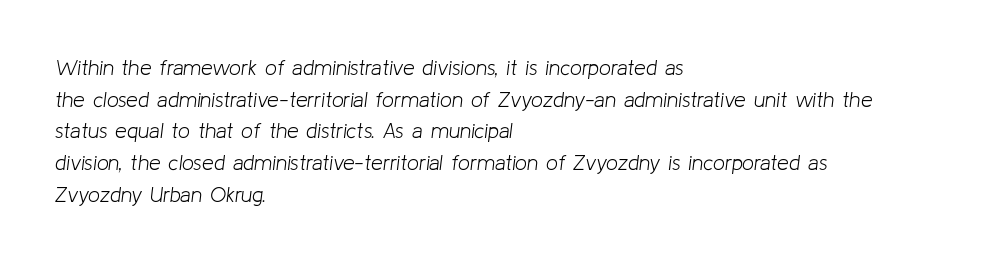
{"italic": "yes", "lean": "right", "slant_degrees": 8, "bold": "no", "underline": "no", "align": "left", "line_spacing": "normal", "line_spacing_ratio": 1.51, "letter_spacing": "normal", "letter_spacing_em": 0.0, "glyph_px": 21}
